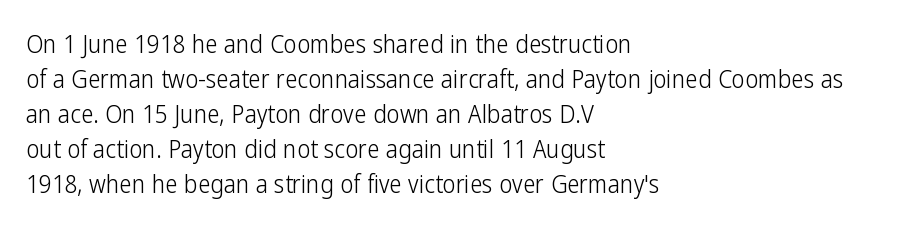
Nobody drew a line under any word here. The passage is arranged the way most books set body copy — flush left. Is the stroke heavy? The answer is a plain regular-or-lighter. Nobody touched the tracking dial on this one. A roman cut, with each character standing at attention. The space between consecutive lines is moderate.
